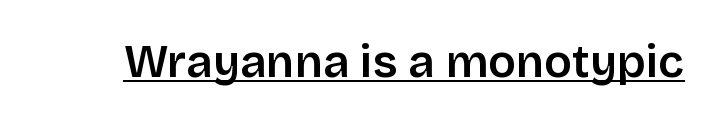
Q: Is the text bold? A: Semi-bold.
Q: Is the text italic (slanted)? A: No, it is upright.
Q: Is the typeface a serif or a sans-serif typeface? A: Sans-serif.
Q: Is the text underlined? A: Yes.
Q: Is the spacing between letters normal or unusually wide? A: Normal.
Q: Width (condensed, normal, or wide)? A: Normal.
Q: Stroke contrast? A: Low.
Q: x-height? A: Large.
Q: Monospaced? A: No.
